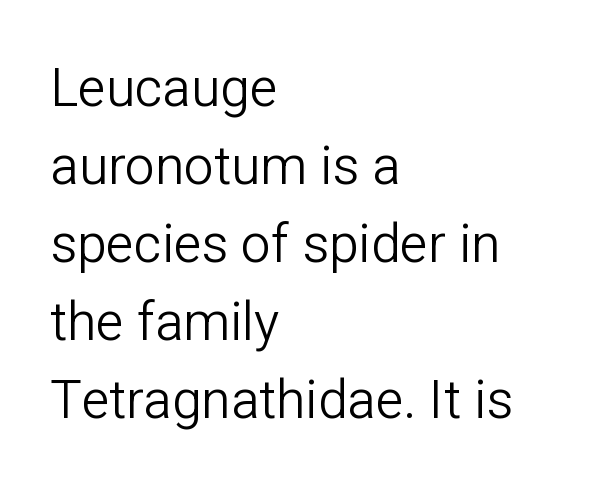
Note the varied advance widths — an 'i' is clearly narrower than an 'm'. The weight would be labelled regular, book, light, or lighter still. Horizontal alignment here is leftward, the default for most running prose. Underlining? Definitely not there. Compared with typical body copy, the letter spacing here is the same. The lettering stays uniformly vertical, giving the passage a roman look.
